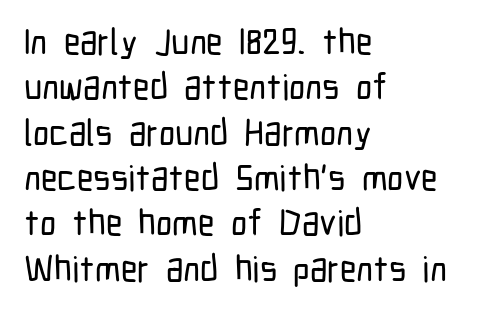
The image shows 36 px condensed sans-serif type, upright; set left-aligned, normal line spacing (1.26x), normal letter spacing, not underlined; low stroke contrast and a medium x-height.
